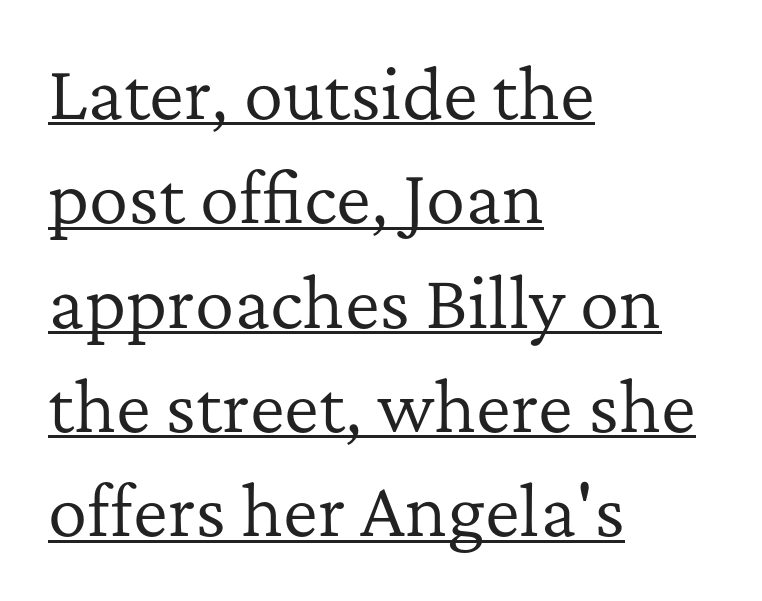
Vertical strokes here are truly vertical. Is this a fixed-width face? No — the glyphs have proportional, varying widths. A light-to-regular cut is what we see here. Is there much room between lines? A standard amount, neither cramped nor airy. You can see a thin bar hugging the bottom of the glyphs.
